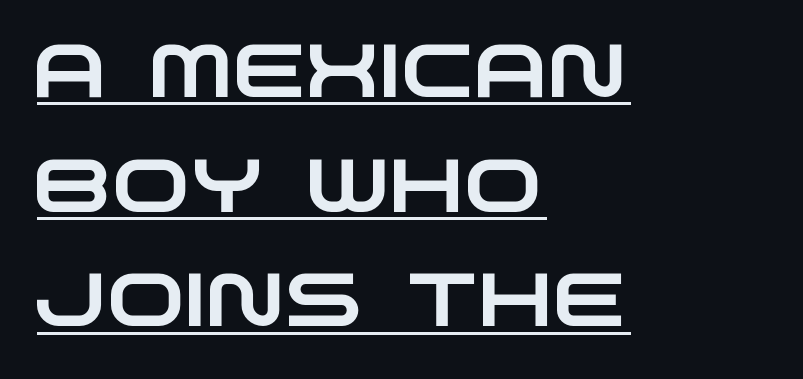
{"serif": "no", "width": "wide", "stroke_contrast": "low", "x_height": "large", "monospaced": "no", "underline": "yes", "align": "left", "line_spacing": "normal", "line_spacing_ratio": 1.53, "letter_spacing": "normal", "letter_spacing_em": 0.0, "glyph_px": 75}
